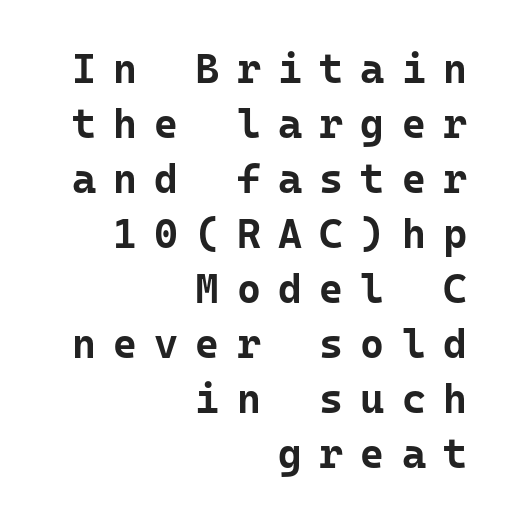
Caption: bold face, heavy strokes. Designer's note — italics off, roman on. Lines of text with bare space underneath. A typesetter would call this monospace, since all characters share one set width. Successive baselines arrive at the customary interval. The face used here is a sans, in the tradition of grotesques and geometrics.
